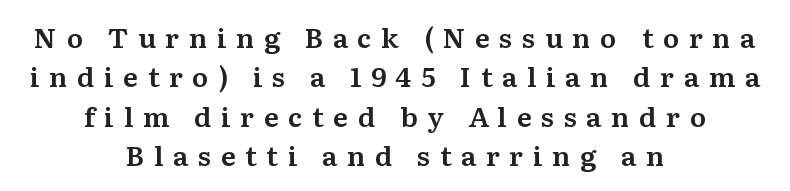
{"italic": "no", "underline": "no", "align": "center", "line_spacing": "normal", "line_spacing_ratio": 1.46, "letter_spacing": "wide", "letter_spacing_em": 0.36, "glyph_px": 27}
